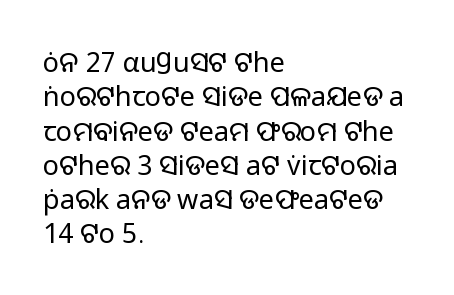
{"italic": "no", "bold": "no", "underline": "no", "align": "left", "line_spacing": "normal", "line_spacing_ratio": 1.27, "letter_spacing": "normal", "letter_spacing_em": 0.0, "glyph_px": 27}
